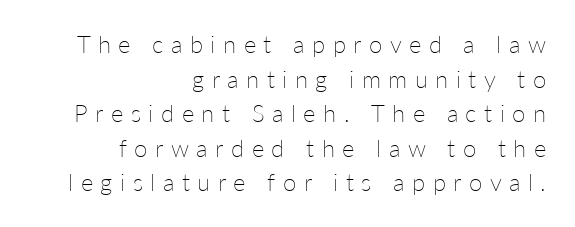
{"italic": "no", "bold": "no", "underline": "no", "align": "right", "line_spacing": "normal", "line_spacing_ratio": 1.44, "letter_spacing": "wide", "letter_spacing_em": 0.31, "glyph_px": 24}
